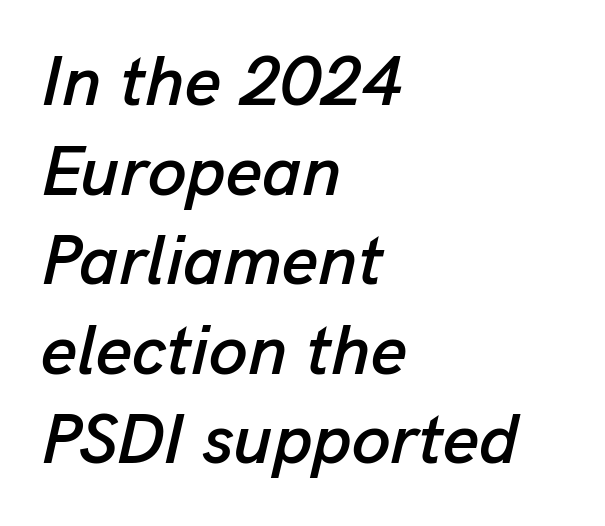
If you drew a line through each stem, it would be angled. These lines are rendered in a variable-pitch font. Each line starts at the same left margin while the right side varies. Characters follow at the spacing the type designer built in. The passage shown is not underscored anywhere. Notice how descenders clear the ascenders below comfortably — that's standard leading.
